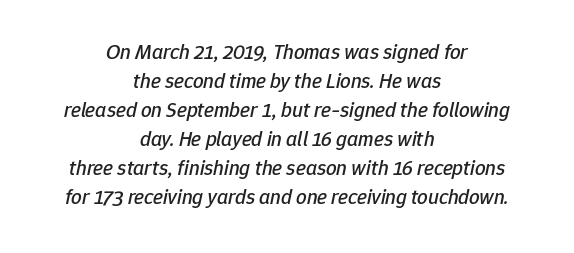
Q: Is the text italic (slanted)? A: Yes, it leans right by about 12 degrees.
Q: Is the text underlined? A: No.
Q: How is the paragraph aligned? A: Centered.
Q: Is the spacing between letters normal or unusually wide? A: Normal.
Q: Is the spacing between lines tight, normal or loose? A: Normal.
